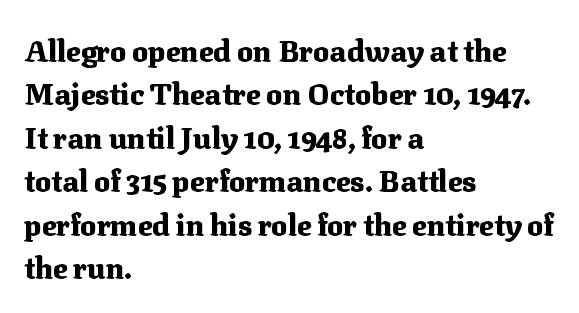
The image shows 30 px heavy serif type, upright; set left-aligned, normal line spacing (1.45x), normal letter spacing, not underlined; medium stroke contrast and a medium x-height.
